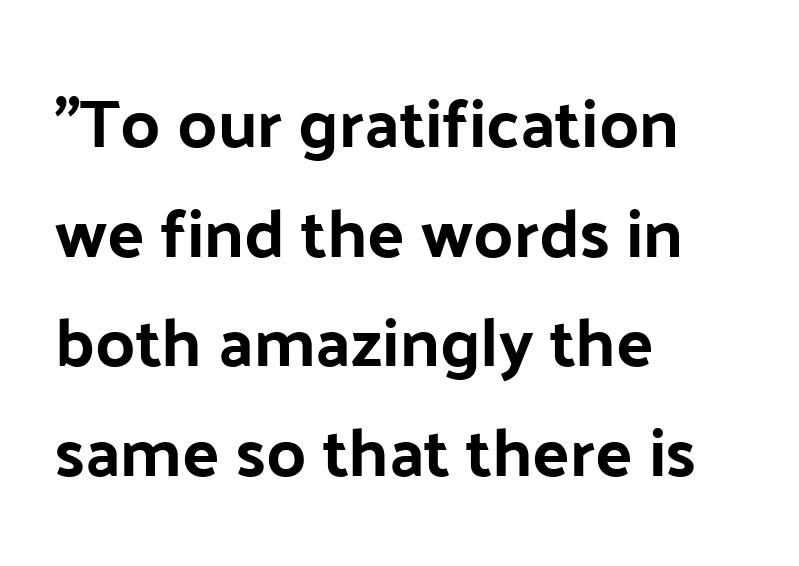
The image shows 69 px bold sans-serif type, upright; set left-aligned, normal line spacing (1.59x), normal letter spacing, not underlined; low stroke contrast and a medium x-height.
